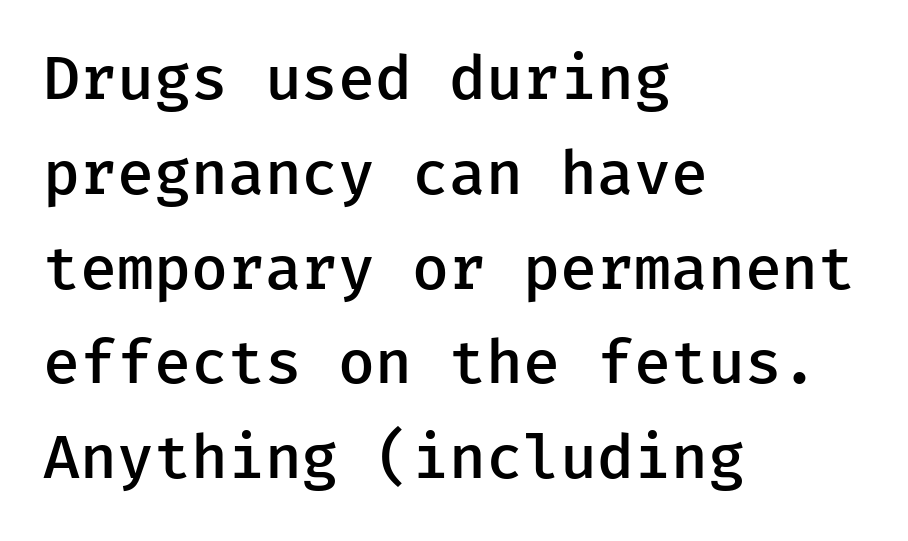
A sans-serif font was chosen for this passage. These lines keep a tight, regular rhythm from letter to letter. Anything drawn beneath the words? Only blank space. A typesetter would call this leading conventional body-copy spacing. The sample has been set in demibold, a notch under bold.
